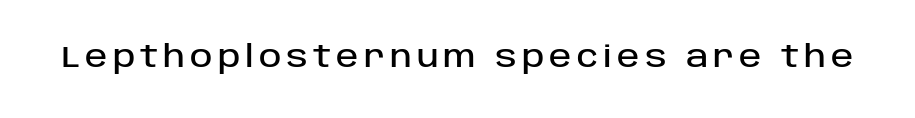
Q: Is the text italic (slanted)? A: No, it is upright.
Q: Is the typeface a serif or a sans-serif typeface? A: Sans-serif.
Q: Is the text underlined? A: No.
Q: Width (condensed, normal, or wide)? A: Normal.
Q: Stroke contrast? A: Low.
Q: x-height? A: Large.
Q: Monospaced? A: No.
